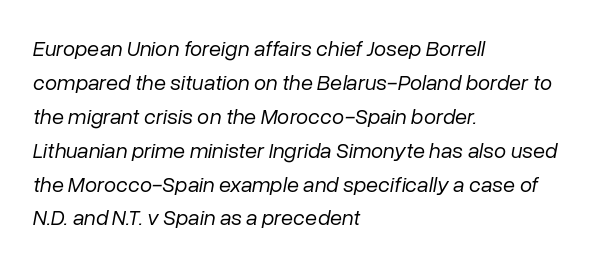
The image shows 22 px text type, italic (leaning right); set left-aligned, normal line spacing (1.54x), normal letter spacing, not underlined.
